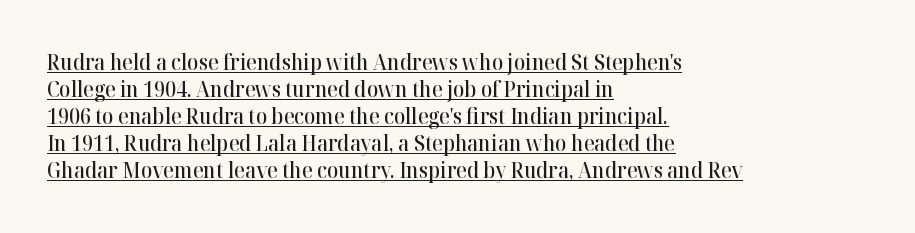
These lines were composed using upright roman letters. The glyphs have the mass of a demibold cut, below bold. Notice how the passage keeps a crisp vertical edge on the left only. Students, observe: this is what conventionally led text looks like. This rendering leaves character spacing at its baseline value.
